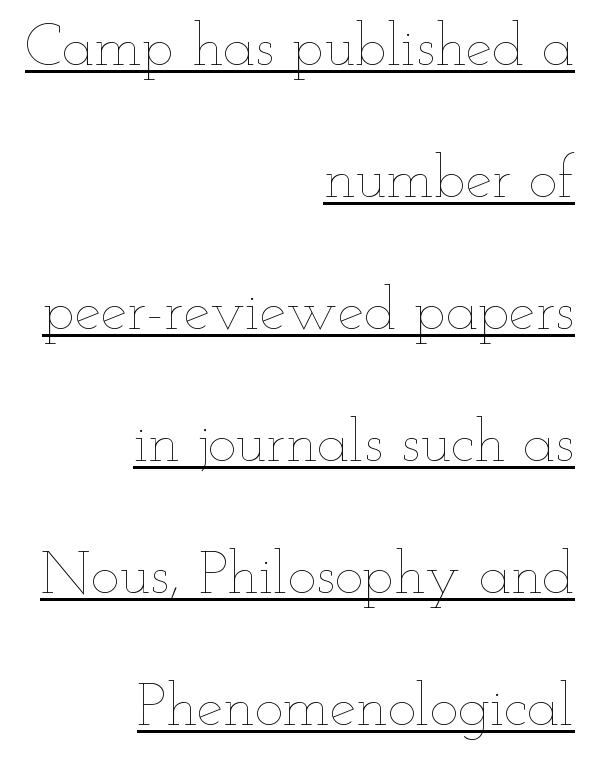
Q: Is the text bold? A: No.
Q: Is the text italic (slanted)? A: No, it is upright.
Q: Is the text underlined? A: Yes.
Q: How is the paragraph aligned? A: Right-aligned.
Q: Is the spacing between letters normal or unusually wide? A: Normal.
Q: Is the spacing between lines tight, normal or loose? A: Loose.
Q: Width (condensed, normal, or wide)? A: Wide.
Q: Stroke contrast? A: Low.
Q: x-height? A: Small.
Q: Monospaced? A: No.
